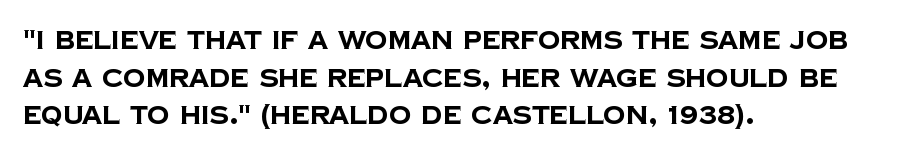
Compared with typical body copy, the letter spacing here is the same. Every row of glyphs begins at an identical x-position on the left. The block of text has a typical density, with ordinary space between rows. The sample has been set heavy, in full bold. Unmarked baselines from the first word to the last.
